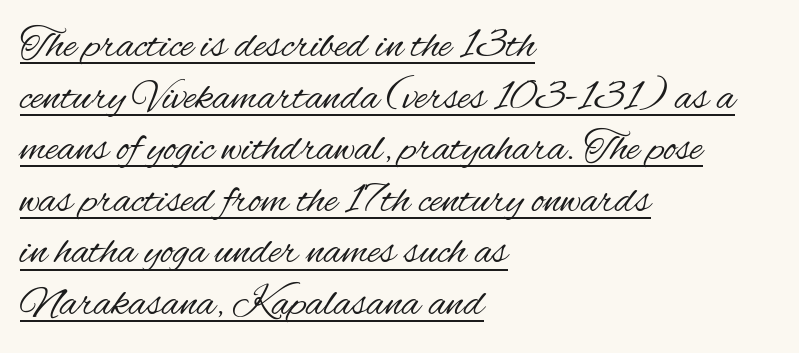
{"serif": "no", "bold": "no", "weight": "regular", "width": "condensed", "stroke_contrast": "medium", "x_height": "small", "monospaced": "no", "underline": "yes", "align": "left", "line_spacing_ratio": 1.2, "letter_spacing": "normal", "letter_spacing_em": 0.0, "glyph_px": 43}
